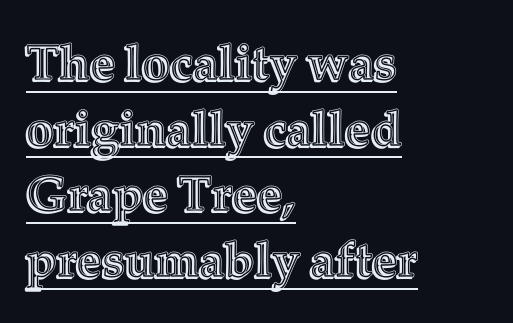
The image shows 49 px text type, upright; set left-aligned, normal line spacing (1.34x), normal letter spacing, underlined; a medium x-height.
